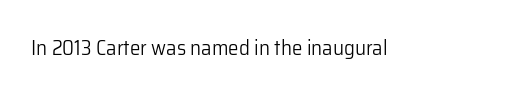
{"italic": "no", "bold": "no", "underline": "no", "letter_spacing": "normal", "letter_spacing_em": 0.0, "glyph_px": 21}
